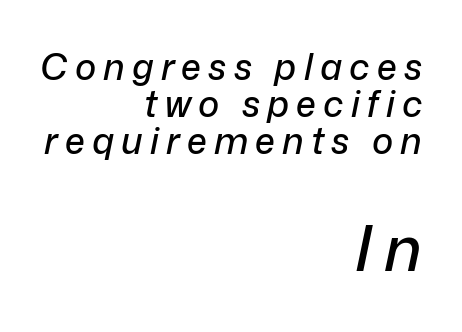
Q: Is the text italic (slanted)? A: Yes, it leans right by about 12 degrees.
Q: Is the text underlined? A: No.
Q: How is the paragraph aligned? A: Right-aligned.
Q: Is the spacing between letters normal or unusually wide? A: Unusually wide.
Q: Is the spacing between lines tight, normal or loose? A: Tight.
Q: Which block of text is set in a larger size, the first (top) or the second (bottom)? A: The second (bottom) one.
Q: Width (condensed, normal, or wide)? A: Normal.
Q: Stroke contrast? A: Low.
Q: x-height? A: Medium.
Q: Monospaced? A: No.
